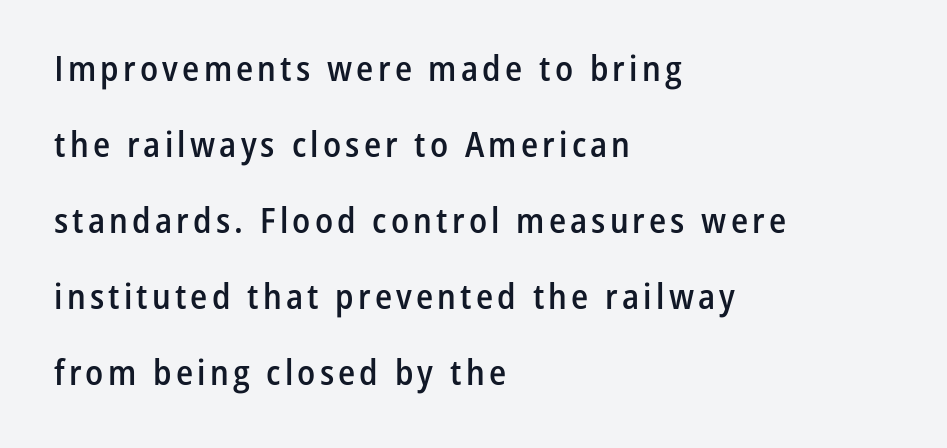
A student would call this left alignment; a typographer would say flush left, rag right. Note the varied advance widths — an 'i' is clearly narrower than an 'm'. Decoration check: the copy has no underline. Regarding serifs, this sample does without them. If you drew a line through each stem, it would be perfectly vertical.
